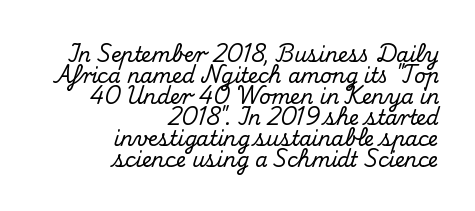
The image shows 20 px text type; set right-aligned, tight line spacing (1.05x), normal letter spacing, not underlined.
